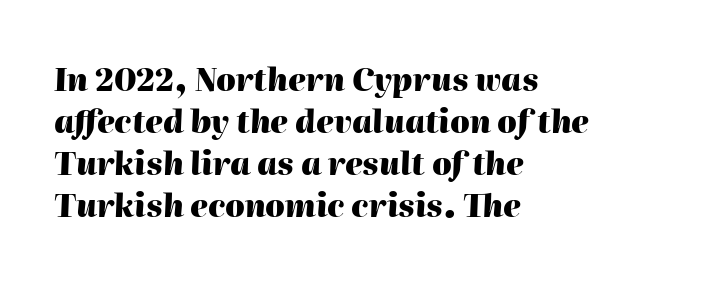
The specimen reads as italic at a glance. The vertical gap from one line to the next is medium. This is heavy type, rendered in bold. Letter spacing: default. Do the characters align in a grid? No, the font is proportional.
